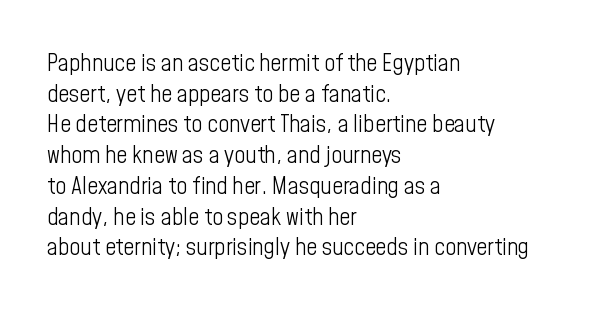
Is the type heavy? It reads as light-to-regular instead. Leftover space on each line is placed entirely after the last word. Characters follow at the spacing the type designer built in. The passage shown stacks its lines at a standard gap.
